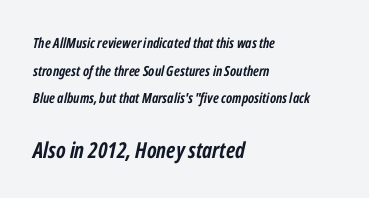
{"italic": "yes", "lean": "right", "slant_degrees": 12, "bold": "yes", "underline": "no", "align": "left", "line_spacing": "loose", "line_spacing_ratio": 1.98, "letter_spacing": "normal", "letter_spacing_em": 0.0, "larger_block": "second", "size_ratio": 1.57, "glyph_px": 22}
